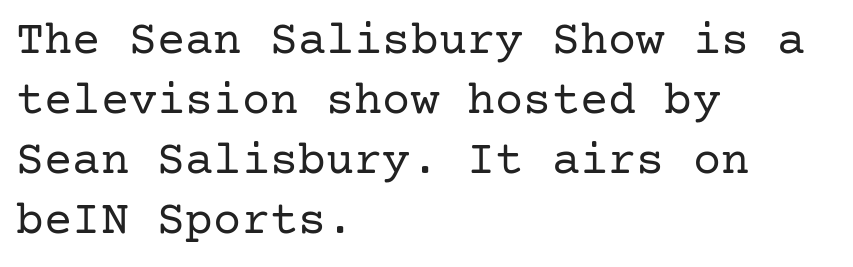
The image shows 47 px regular-weight serif type, upright; set left-aligned, normal line spacing (1.28x), normal letter spacing, not underlined; low stroke contrast and a medium x-height.
